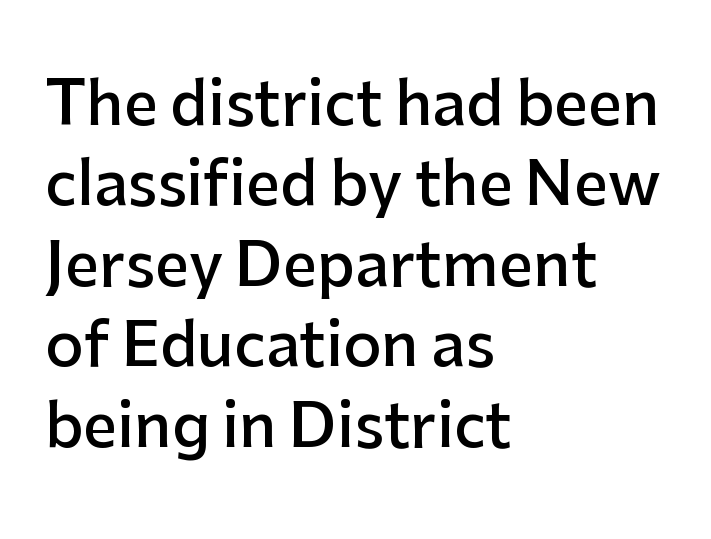
{"serif": "no", "italic": "no", "bold": "semi", "weight": "semibold", "width": "normal", "stroke_contrast": "low", "x_height": "medium", "monospaced": "no", "underline": "no", "align": "left", "line_spacing": "normal", "line_spacing_ratio": 1.34, "letter_spacing": "normal", "letter_spacing_em": 0.0, "glyph_px": 60}
